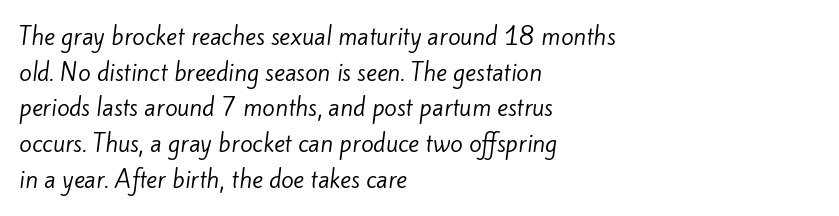
{"bold": "no", "underline": "no", "align": "left", "line_spacing": "normal", "line_spacing_ratio": 1.55, "letter_spacing": "normal", "letter_spacing_em": 0.0, "glyph_px": 23}
